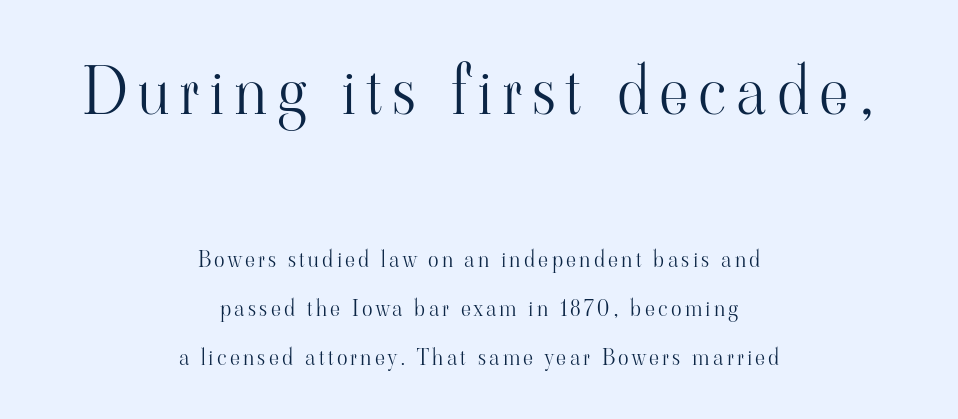
The image shows 65 px light serif type, upright; set centered, loose line spacing (2.24x), not underlined; the first (top) block is 2.95x larger; high stroke contrast and a small x-height.
